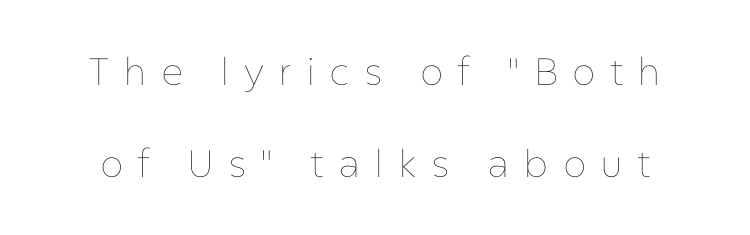
{"italic": "no", "bold": "no", "weight": "thin", "width": "normal", "stroke_contrast": "low", "x_height": "medium", "monospaced": "no", "underline": "no", "line_spacing": "loose", "line_spacing_ratio": 2.41, "letter_spacing": "wide", "letter_spacing_em": 0.37, "glyph_px": 38}
